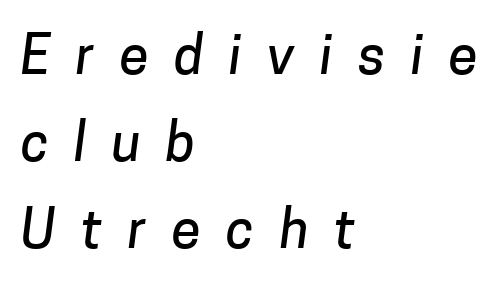
{"serif": "no", "width": "normal", "stroke_contrast": "low", "x_height": "medium", "monospaced": "no", "underline": "no", "align": "left", "line_spacing": "normal", "line_spacing_ratio": 1.64, "letter_spacing": "wide", "letter_spacing_em": 0.48, "glyph_px": 53}
